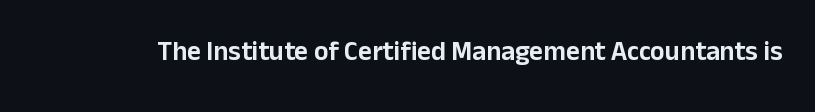
This rendering leaves character spacing at its baseline value. Has an underline been added? It has not. No italicization has been applied; the sample stays upright.
